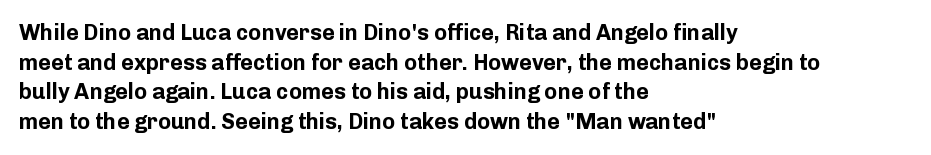
Q: Is the text bold? A: Yes.
Q: Is the text italic (slanted)? A: No, it is upright.
Q: Is the text underlined? A: No.
Q: How is the paragraph aligned? A: Left-aligned.
Q: Is the spacing between letters normal or unusually wide? A: Normal.
Q: Is the spacing between lines tight, normal or loose? A: Normal.
